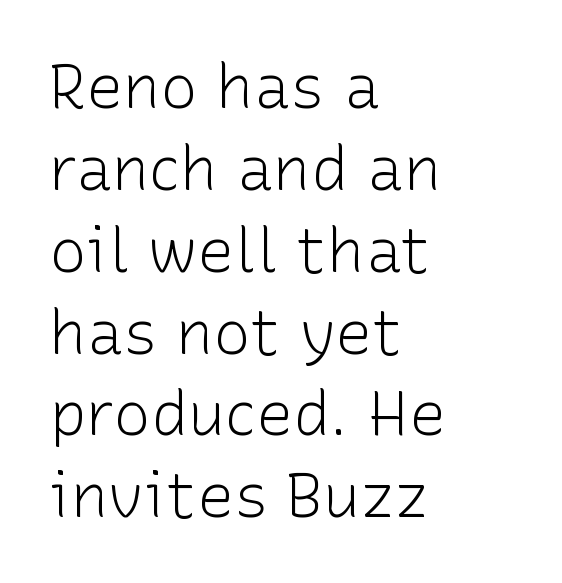
{"serif": "no", "italic": "no", "bold": "no", "weight": "light", "width": "normal", "stroke_contrast": "low", "x_height": "medium", "monospaced": "no", "underline": "no", "align": "left", "line_spacing": "normal", "line_spacing_ratio": 1.32, "letter_spacing": "normal", "letter_spacing_em": 0.0, "glyph_px": 62}
